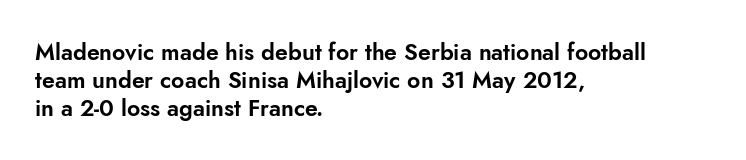
The image shows 23 px text type, upright; set left-aligned, line spacing 1.21x, normal letter spacing, not underlined.
